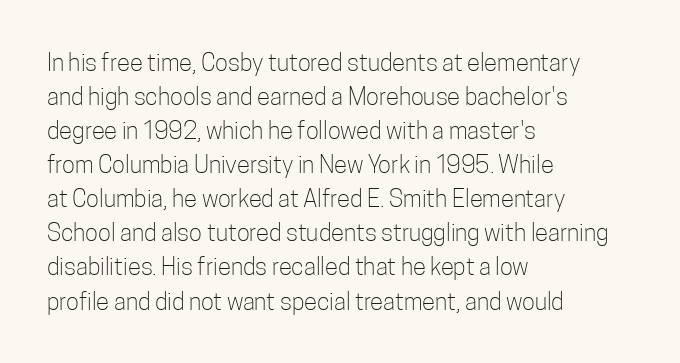
Just letters on the line, the space beneath them empty. The lines sit at an ordinary, default distance from one another. Reading down the block, your eye returns to a fixed left position each line. Think standard paragraph weight, or any step lighter than that.
